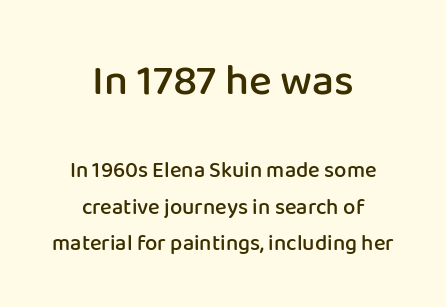
The image shows 43 px semibold sans-serif type, upright; set centered, normal line spacing (1.65x), normal letter spacing, not underlined; the first (top) block is 1.95x larger; low stroke contrast and a medium x-height.
